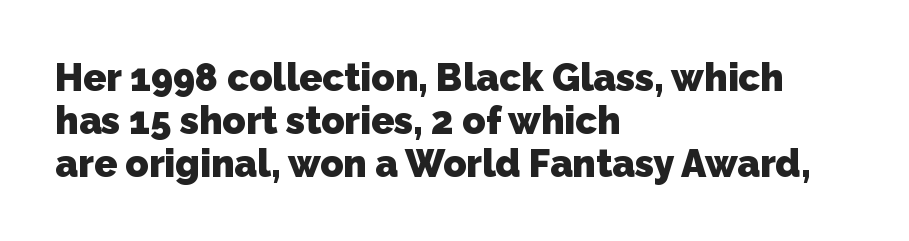
{"serif": "no", "bold": "yes", "weight": "heavy", "width": "normal", "stroke_contrast": "low", "x_height": "medium", "monospaced": "no", "underline": "no", "align": "left", "line_spacing": "tight", "line_spacing_ratio": 1.13, "letter_spacing": "normal", "letter_spacing_em": 0.0, "glyph_px": 38}
